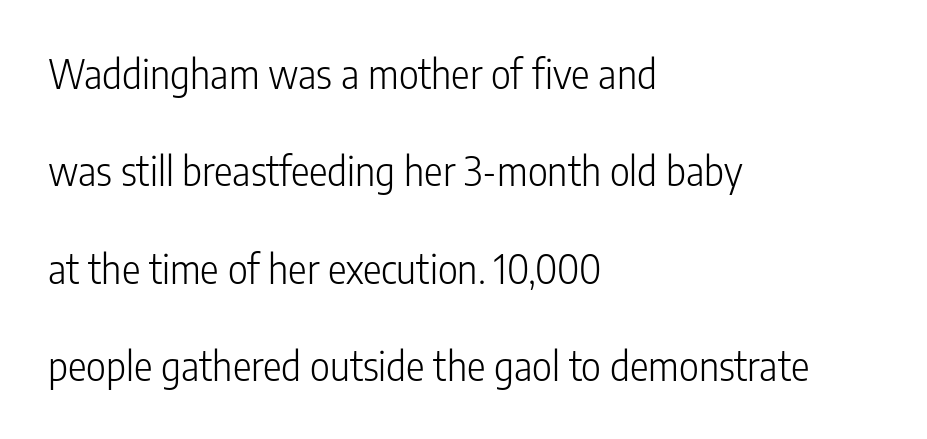
{"serif": "no", "italic": "no", "bold": "no", "weight": "light", "width": "condensed", "stroke_contrast": "low", "x_height": "medium", "monospaced": "no", "underline": "no", "align": "left", "line_spacing": "loose", "line_spacing_ratio": 2.5, "letter_spacing": "normal", "letter_spacing_em": 0.0, "glyph_px": 39}
